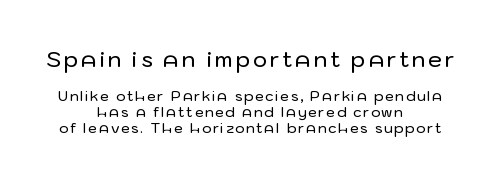
Q: Is the text italic (slanted)? A: No, it is upright.
Q: Is the text underlined? A: No.
Q: How is the paragraph aligned? A: Centered.
Q: Is the spacing between lines tight, normal or loose? A: Tight.
Q: Which block of text is set in a larger size, the first (top) or the second (bottom)? A: The first (top) one.
